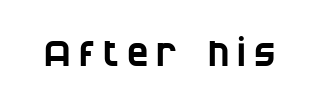
{"serif": "no", "width": "condensed", "stroke_contrast": "low", "x_height": "large", "monospaced": "no", "underline": "no", "letter_spacing": "wide", "letter_spacing_em": 0.22, "glyph_px": 36}
